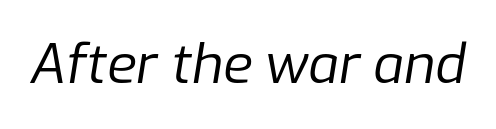
Q: Is the text bold? A: No.
Q: Is the text italic (slanted)? A: Yes, it leans right by about 9 degrees.
Q: Is the text underlined? A: No.
Q: Is the spacing between letters normal or unusually wide? A: Normal.
Q: Width (condensed, normal, or wide)? A: Normal.
Q: Stroke contrast? A: Low.
Q: x-height? A: Medium.
Q: Monospaced? A: No.
